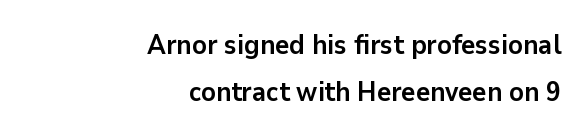
The image shows 27 px bold type, upright; set right-aligned, line spacing 1.73x, normal letter spacing, not underlined.
